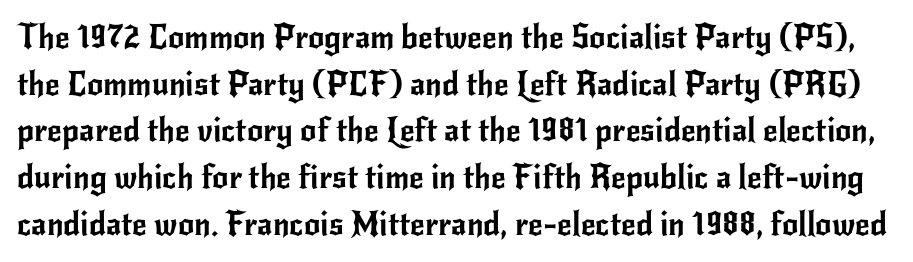
Q: Is the text italic (slanted)? A: No, it is upright.
Q: Is the typeface a serif or a sans-serif typeface? A: Sans-serif.
Q: Is the text underlined? A: No.
Q: Is the spacing between letters normal or unusually wide? A: Normal.
Q: Is the spacing between lines tight, normal or loose? A: Normal.
Q: Width (condensed, normal, or wide)? A: Normal.
Q: Stroke contrast? A: Low.
Q: x-height? A: Small.
Q: Monospaced? A: No.
